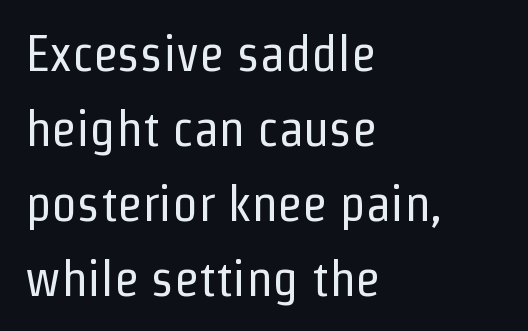
{"serif": "no", "italic": "no", "bold": "no", "weight": "regular", "width": "condensed", "stroke_contrast": "low", "x_height": "medium", "monospaced": "no", "underline": "no", "align": "left", "line_spacing": "normal", "line_spacing_ratio": 1.47, "letter_spacing": "normal", "letter_spacing_em": 0.0, "glyph_px": 51}
